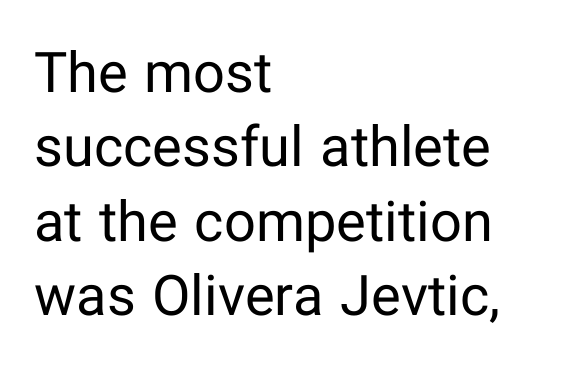
The image shows 56 px regular-weight sans-serif type, upright; set left-aligned, normal line spacing (1.33x), normal letter spacing, not underlined; low stroke contrast and a medium x-height.
